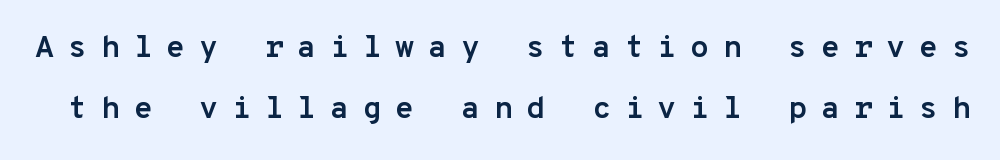
The image shows 31 px semibold sans-serif type, upright, monospaced; set loose line spacing (1.97x), unusually wide letter spacing (+0.44 em), not underlined; low stroke contrast and a medium x-height.
